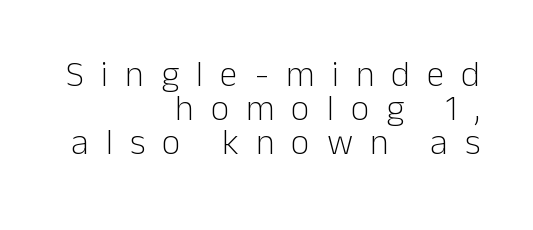
{"serif": "no", "italic": "no", "bold": "no", "weight": "light", "width": "normal", "stroke_contrast": "low", "x_height": "medium", "monospaced": "no", "underline": "no", "align": "right", "line_spacing": "tight", "line_spacing_ratio": 0.95, "letter_spacing": "wide", "letter_spacing_em": 0.47, "glyph_px": 36}
